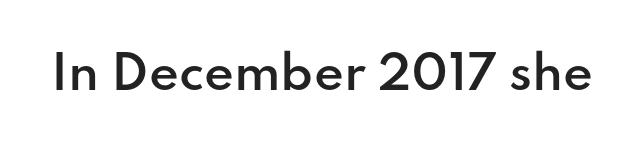
{"serif": "no", "italic": "no", "bold": "semi", "weight": "semibold", "width": "normal", "stroke_contrast": "low", "x_height": "small", "monospaced": "no", "underline": "no", "letter_spacing": "normal", "letter_spacing_em": 0.0, "glyph_px": 46}
